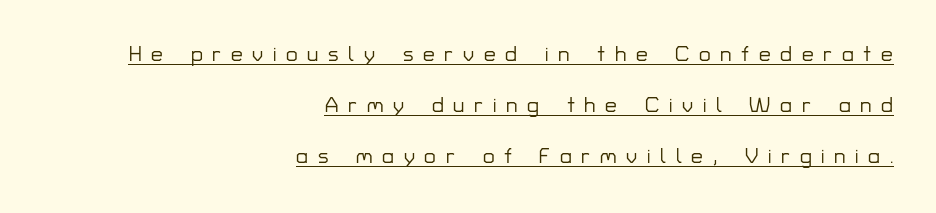
The image shows 21 px text type, upright; set right-aligned, loose line spacing (2.43x), unusually wide letter spacing (+0.46 em), underlined.
